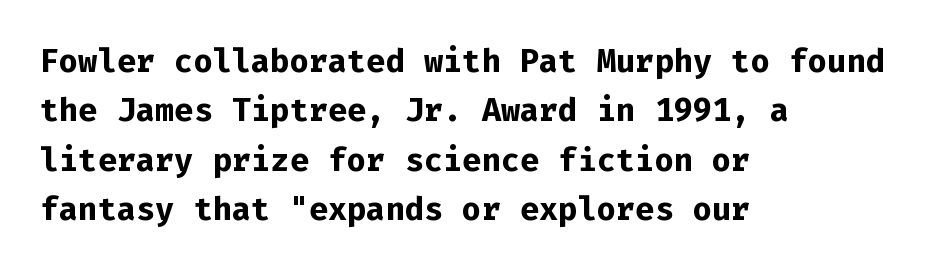
{"serif": "no", "italic": "no", "bold": "yes", "weight": "bold", "width": "normal", "stroke_contrast": "low", "x_height": "medium", "monospaced": "yes", "underline": "no", "align": "left", "line_spacing": "normal", "line_spacing_ratio": 1.54, "letter_spacing": "normal", "letter_spacing_em": 0.0, "glyph_px": 32}
